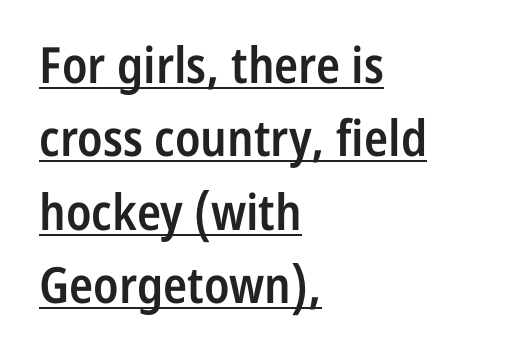
The type sits square on the baseline with zero lean. Semibold letterforms, between regular and bold. Serif or sans? Sans — the stroke terminals are bare. If you measured baseline to baseline, you'd find a middling distance. The passage shown is typed in a proportional face where columns would drift. In designer terms, the underline attribute is active on this setting.
